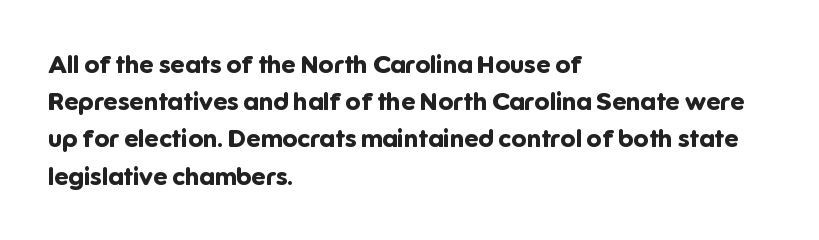
Q: Is the text bold? A: Yes.
Q: Is the text italic (slanted)? A: No, it is upright.
Q: Is the text underlined? A: No.
Q: How is the paragraph aligned? A: Left-aligned.
Q: Is the spacing between letters normal or unusually wide? A: Normal.
Q: Is the spacing between lines tight, normal or loose? A: Normal.
